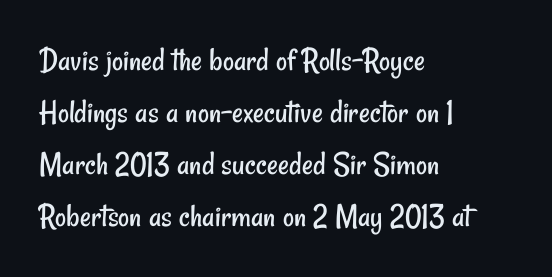
One glance says typical: line gaps are just what's usual. Observe the ordinary spacing: letters are neighbours, not strangers. The glyphs are unaccompanied by any horizontal stroke below them. Ink coverage per letter is moderate at most.
